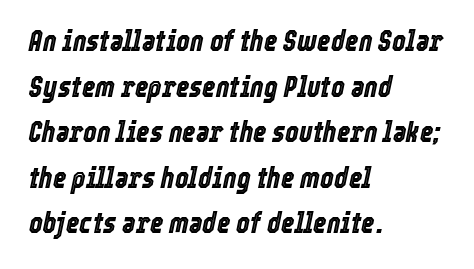
Only glyphs here, with clear space below each row. The designer left line spacing at the default. Where is the straight margin? On the left. The horizontal fit of the characters is conventional and even. The text carries the slant typical of an italic or oblique font.
